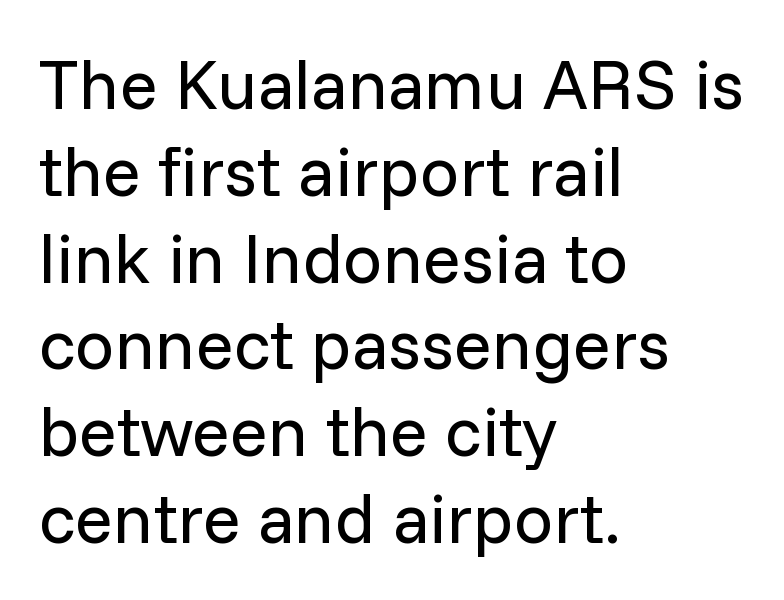
Do the characters align in a grid? No, the font is proportional. Unlike italic type, these characters show no tilt at all. Nope, no serifs anywhere on these letters. Check under the words: just untouched page.
